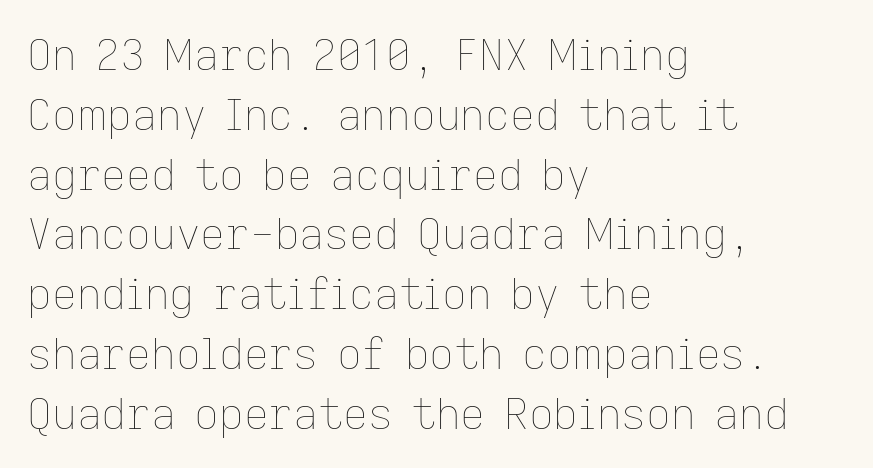
The image shows 43 px thin type, upright; set left-aligned, normal line spacing (1.39x), normal letter spacing, not underlined; low stroke contrast and a medium x-height.
